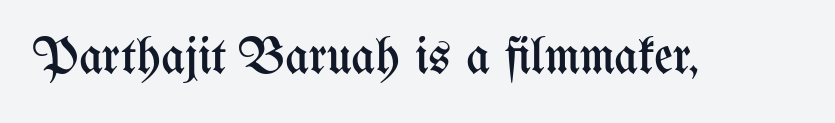
The image shows 52 px regular-weight, condensed type, upright; set normal letter spacing, not underlined; medium stroke contrast and a medium x-height.
